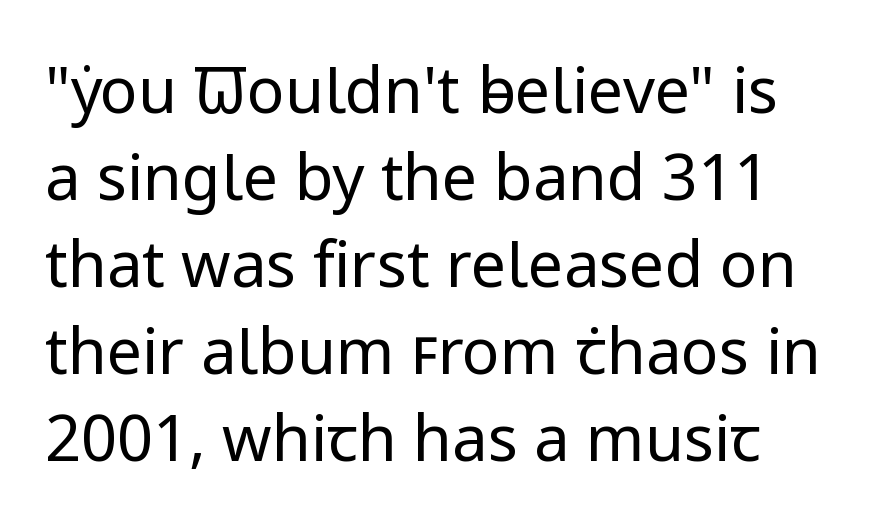
The lines sit at an ordinary, default distance from one another. Rule under the text: the space is simply empty. Character widths vary here, with narrow letters taking less room than wide ones. Grotesque or geometric, the face here clearly has no serifs. You could call the tracking neutral — neither tight nor loose.
